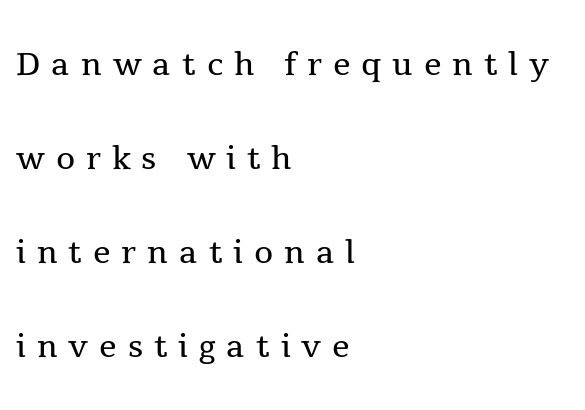
Q: Is the text bold? A: No.
Q: Is the text italic (slanted)? A: No, it is upright.
Q: Is the typeface a serif or a sans-serif typeface? A: Serif.
Q: Is the text underlined? A: No.
Q: How is the paragraph aligned? A: Left-aligned.
Q: Is the spacing between letters normal or unusually wide? A: Unusually wide.
Q: Is the spacing between lines tight, normal or loose? A: Loose.
Q: Width (condensed, normal, or wide)? A: Normal.
Q: x-height? A: Medium.
Q: Monospaced? A: No.
